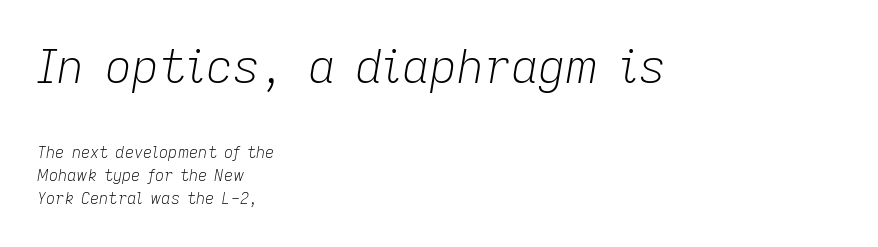
The image shows 47 px light type, italic (leaning right); set left-aligned, normal line spacing (1.44x), normal letter spacing, not underlined; the first (top) block is 2.94x larger; low stroke contrast and a medium x-height.
